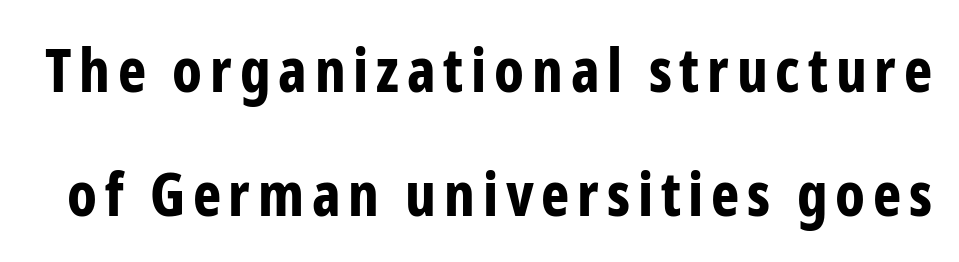
Font category for this specimen: sans-serif. Stroke thickness is high; the sample reads as a true bold. Regarding leading, the lines here are spaced well apart. The letters advance in unequal steps, a hallmark of proportional type. Letters rest on an invisible, unmarked baseline.
